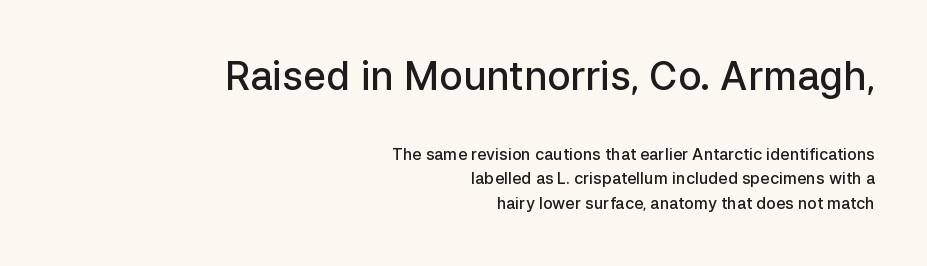
{"serif": "no", "italic": "no", "bold": "semi", "weight": "semibold", "width": "normal", "stroke_contrast": "low", "x_height": "medium", "monospaced": "no", "underline": "no", "align": "right", "line_spacing": "normal", "line_spacing_ratio": 1.55, "letter_spacing": "normal", "letter_spacing_em": 0.0, "larger_block": "first", "size_ratio": 2.44, "glyph_px": 39}
